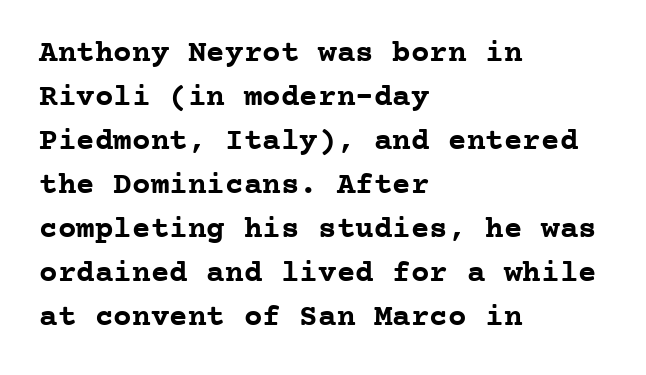
The image shows 31 px semibold serif type, upright, monospaced; set left-aligned, normal line spacing (1.42x), normal letter spacing, not underlined; low stroke contrast and a medium x-height.
